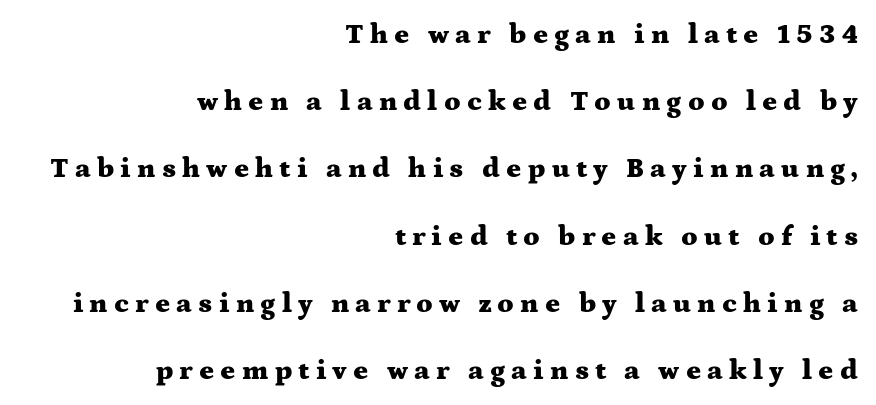
Italic: no, the glyphs are upright roman. Short and long lines alike share a common ending point at right. Unmarked baselines from the first word to the last. Compared with an ordinary text face, these strokes are far heavier — a full bold. Honestly, the letter spacing is so wide it's the main thing you notice. The letters advance in unequal steps, a hallmark of proportional type.
